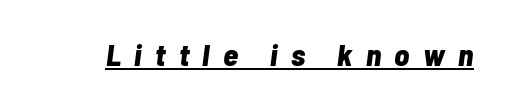
Emphasis-style slanted type is in use. Proportional: the letters do not fall into vertical columns. Strong, thick strokes mark this as bold type. Tracking value appears strongly positive — letters spread wide.
